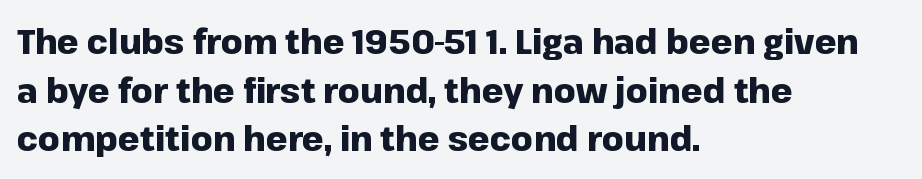
The image shows 34 px heavy sans-serif type, upright; set left-aligned, normal line spacing (1.43x), normal letter spacing, not underlined; low stroke contrast and a medium x-height.
